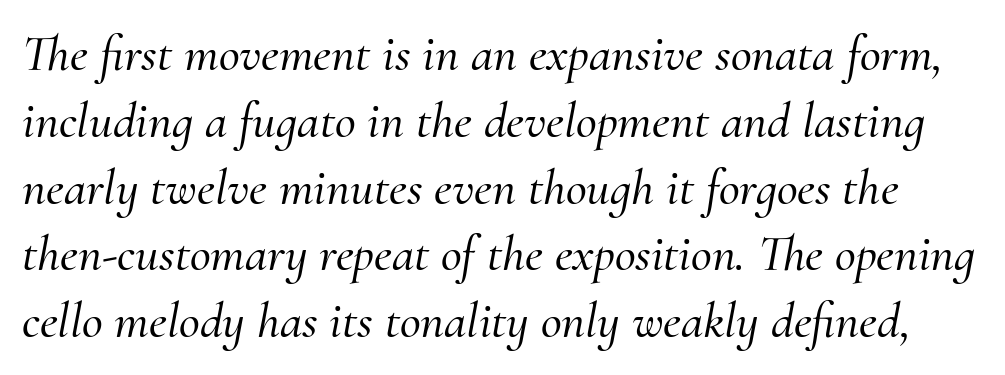
{"serif": "yes", "italic": "yes", "lean": "right", "slant_degrees": 10, "width": "normal", "stroke_contrast": "medium", "x_height": "small", "monospaced": "no", "underline": "no", "line_spacing": "normal", "line_spacing_ratio": 1.31, "letter_spacing": "normal", "letter_spacing_em": 0.0, "glyph_px": 51}
